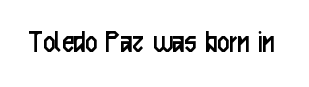
Q: Is the text bold? A: No.
Q: Is the text italic (slanted)? A: No, it is upright.
Q: Is the typeface a serif or a sans-serif typeface? A: Sans-serif.
Q: Is the text underlined? A: No.
Q: Is the spacing between letters normal or unusually wide? A: Normal.
Q: Width (condensed, normal, or wide)? A: Condensed.
Q: Stroke contrast? A: Low.
Q: x-height? A: Medium.
Q: Monospaced? A: No.
